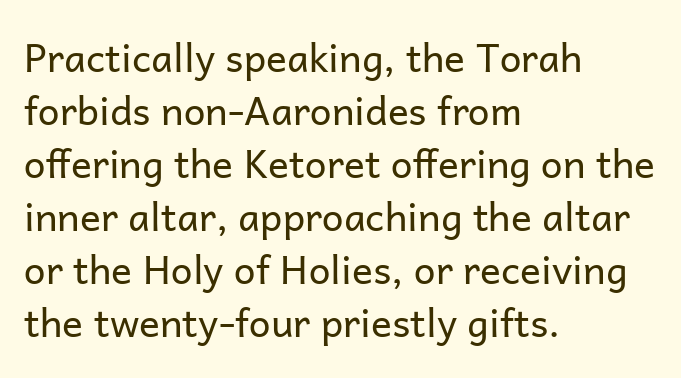
Nobody touched the tracking dial on this one. Ascenders rise straight up at ninety degrees. The typeface has the unassuming heft of standard copy or less. Reading down the column, the eye jumps a familiar distance to each next line. Spacing verdict: proportional, widths tailored to each character.
